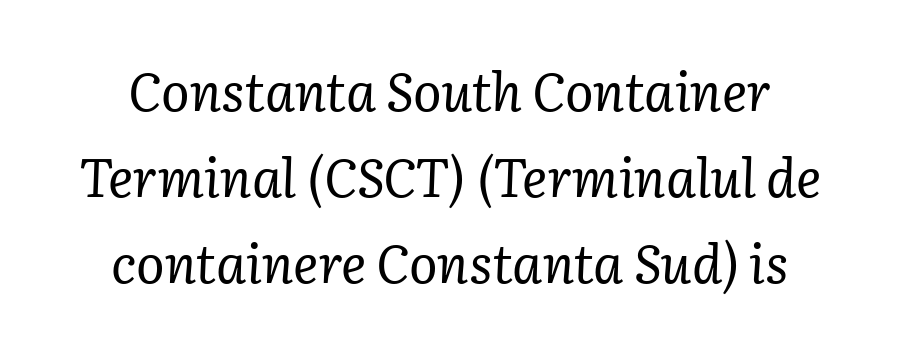
{"serif": "yes", "italic": "yes", "lean": "right", "slant_degrees": 2, "bold": "no", "weight": "regular", "width": "normal", "stroke_contrast": "low", "x_height": "medium", "monospaced": "no", "underline": "no", "align": "center", "line_spacing": "normal", "line_spacing_ratio": 1.62, "letter_spacing": "normal", "letter_spacing_em": 0.0, "glyph_px": 53}
